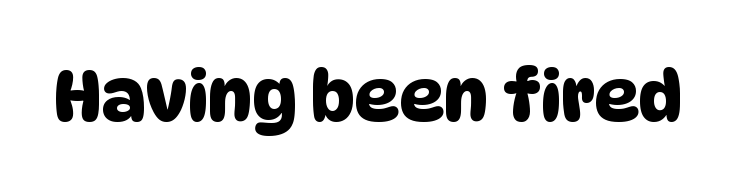
{"serif": "no", "width": "normal", "stroke_contrast": "low", "x_height": "large", "monospaced": "no", "underline": "no", "letter_spacing": "normal", "letter_spacing_em": 0.0, "glyph_px": 70}
